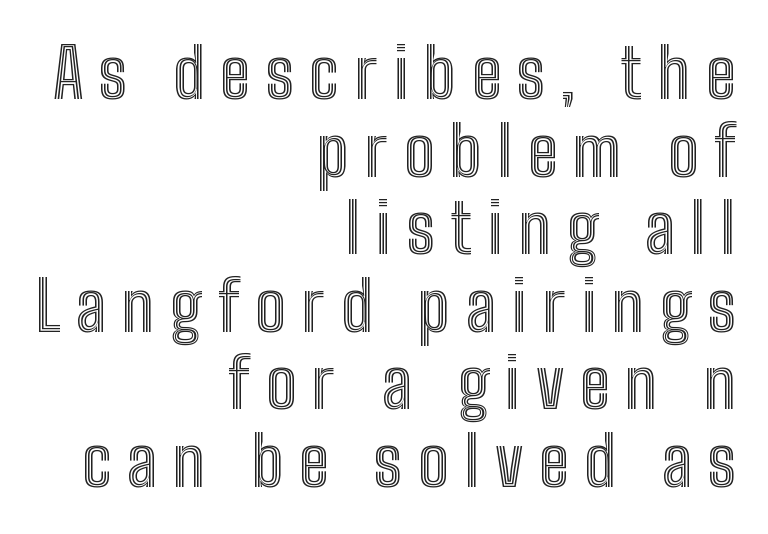
{"italic": "no", "width": "condensed", "x_height": "medium", "monospaced": "no", "underline": "no", "align": "right", "line_spacing": "tight", "line_spacing_ratio": 1.14, "letter_spacing": "wide", "letter_spacing_em": 0.23, "glyph_px": 68}
